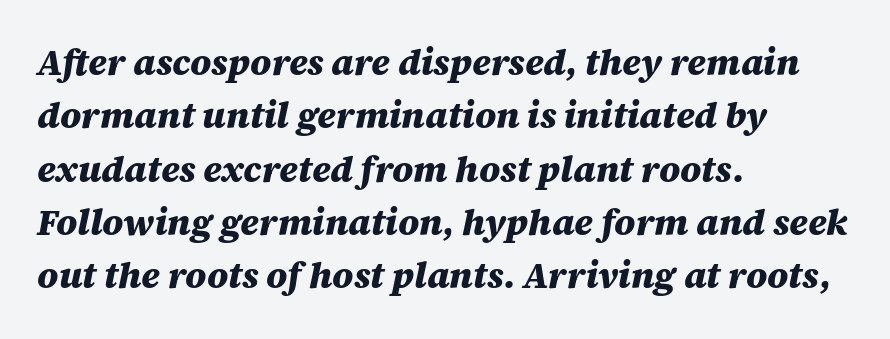
The image shows 36 px heavy type, italic (leaning right); set left-aligned, normal line spacing (1.48x), normal letter spacing, not underlined; medium stroke contrast and a large x-height.
